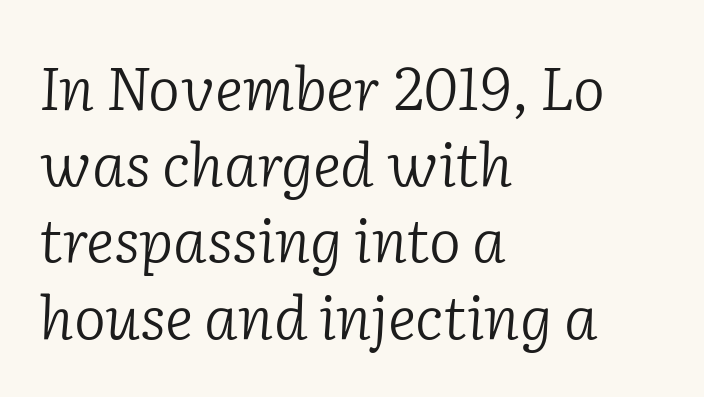
Letters have the restrained weight of plain body copy at most. The words here are not underlined. An italicized treatment has been applied to the whole sample. Between one letter and the next there's only the usual sliver of space. The paragraph has a hard left edge and a soft right edge. Note the varied advance widths — an 'i' is clearly narrower than an 'm'.
